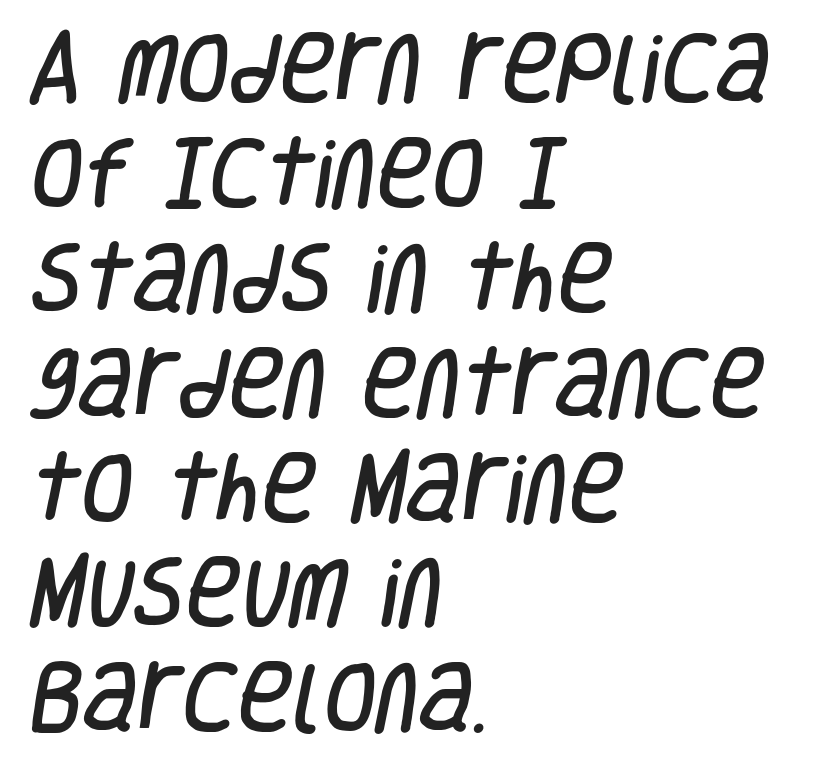
Left-aligned paragraph, ragged on the right. One glance says typical: line gaps are just what's usual. The foot of each line stays bare and open. How are the letters spaced? Ordinarily, with no added tracking.
